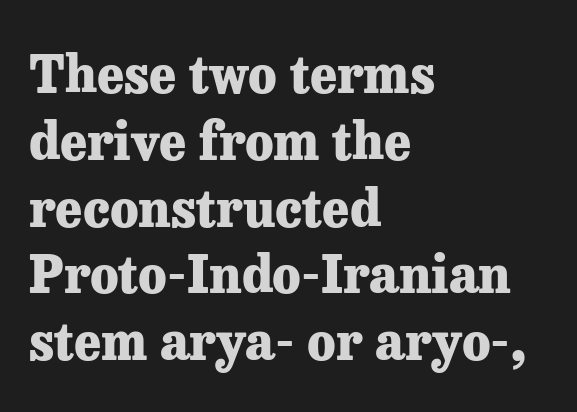
Every character sits straight up, as roman type does. Summary of vertical rhythm: regular, with standard interline spacing. Each glyph is drawn with heavy, bold strokes. The glyphs are unaccompanied by any horizontal stroke below them. The passage shown has conventional tracking throughout. One-word summary of the alignment: left.
